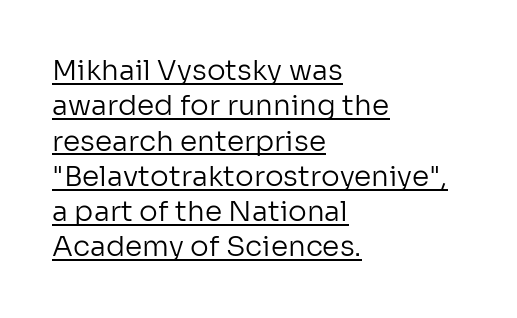
The image shows 28 px regular-weight sans-serif type, upright; set left-aligned, normal line spacing (1.26x), normal letter spacing, underlined; low stroke contrast and a medium x-height.
